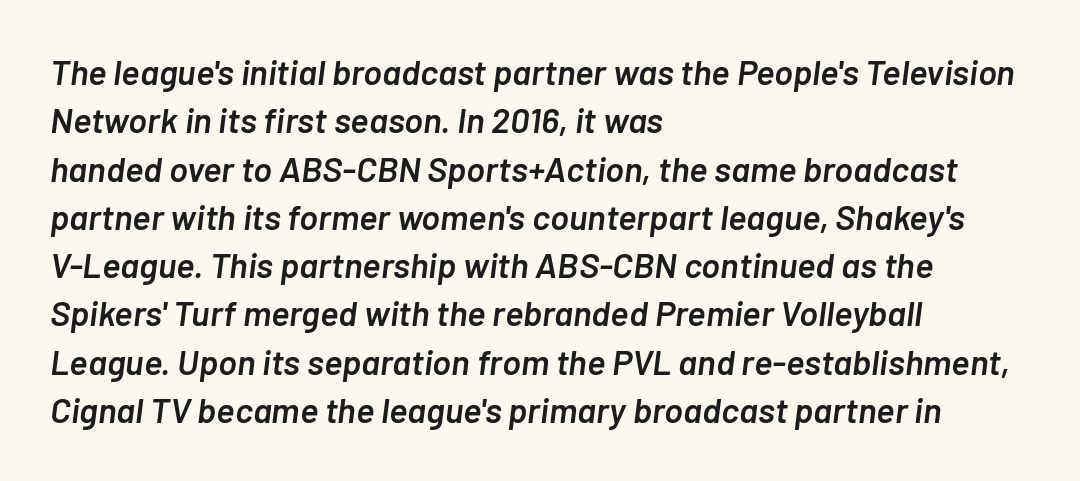
Underline: absent. The ragged edge is on the right, which tells us the setting is flush left. Designer's note — italics engaged. These lines carry some extra weight — a demibold, not a full bold.
